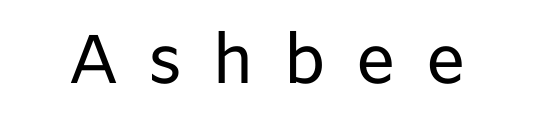
The image shows 69 px regular-weight sans-serif type, upright; set unusually wide letter spacing (+0.41 em), not underlined; low stroke contrast and a medium x-height.
